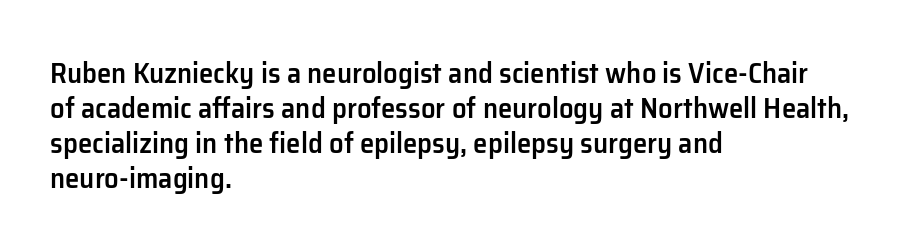
{"serif": "no", "italic": "no", "bold": "semi", "weight": "semibold", "width": "normal", "stroke_contrast": "low", "x_height": "medium", "monospaced": "no", "underline": "no", "align": "left", "line_spacing_ratio": 1.21, "letter_spacing": "normal", "letter_spacing_em": 0.0, "glyph_px": 29}
